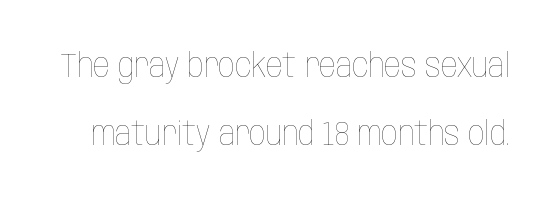
Q: Is the text bold? A: No.
Q: Is the text italic (slanted)? A: No, it is upright.
Q: Is the text underlined? A: No.
Q: Is the spacing between letters normal or unusually wide? A: Normal.
Q: Is the spacing between lines tight, normal or loose? A: Loose.
Q: Width (condensed, normal, or wide)? A: Condensed.
Q: Stroke contrast? A: Low.
Q: x-height? A: Large.
Q: Monospaced? A: No.
